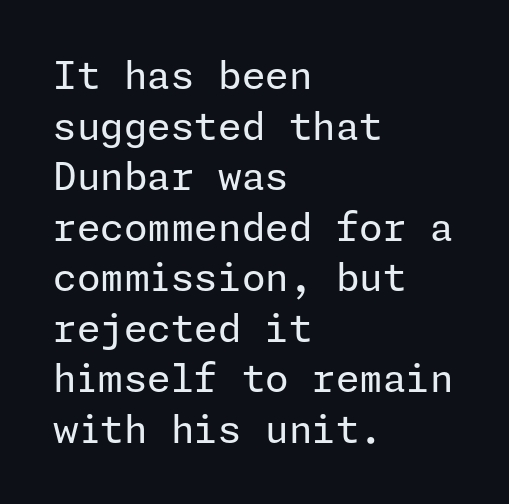
Weight: in the light-to-regular range. Compared with a centered layout, this one pins lines to the left instead. Words appear dense and cohesive because spacing is normal. The letters stand upright; this is a roman face. These lines are composed in type without serifs. Descenders are the only things crossing below the line.
